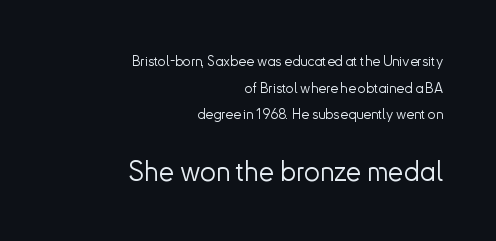
Letterform terminals end flat and unadorned throughout the passage. It's the straight-up-and-down kind of type. These lines stand farther apart than default settings would place them. Leftover space on each line is placed entirely before the opening word.
